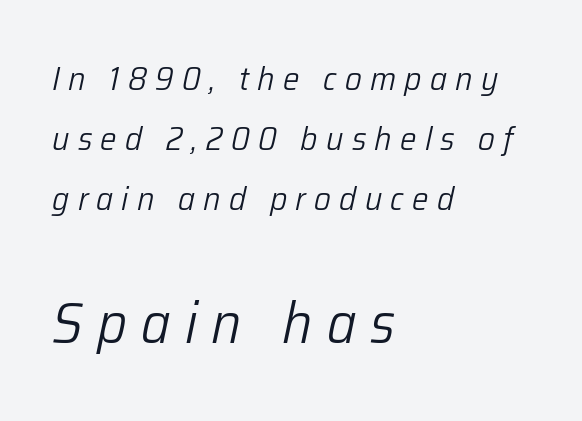
The image shows 57 px light type, italic (leaning right); set left-aligned, line spacing 1.82x, unusually wide letter spacing (+0.25 em), not underlined; the second (bottom) block is 1.73x larger; low stroke contrast and a medium x-height.
